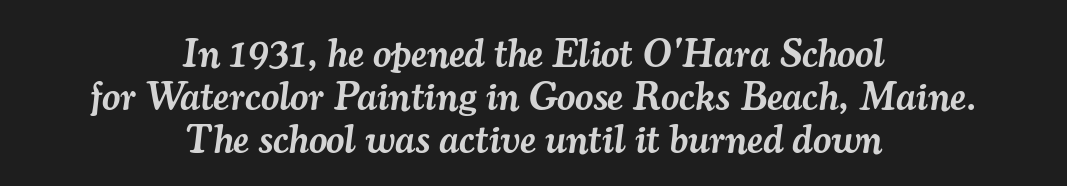
Q: Is the text bold? A: Semi-bold.
Q: Is the text italic (slanted)? A: Yes, it leans right by about 7 degrees.
Q: Is the typeface a serif or a sans-serif typeface? A: Serif.
Q: Is the text underlined? A: No.
Q: How is the paragraph aligned? A: Centered.
Q: Is the spacing between letters normal or unusually wide? A: Normal.
Q: Is the spacing between lines tight, normal or loose? A: Tight.
Q: Width (condensed, normal, or wide)? A: Normal.
Q: Stroke contrast? A: Medium.
Q: x-height? A: Small.
Q: Monospaced? A: No.
